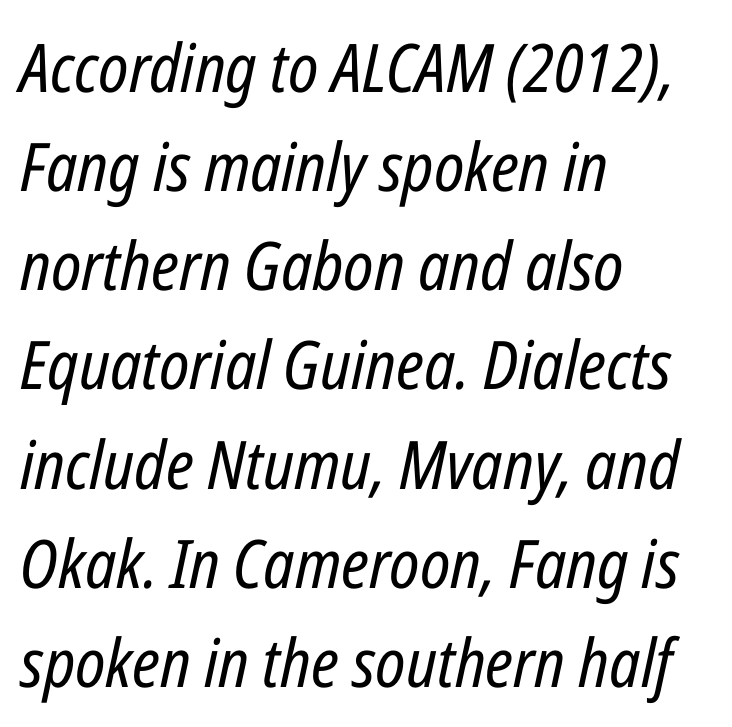
Words float on clear page, feet unadorned. Does extra space separate the letters? No, they use regular spacing. The designer left line spacing at the default. The face used here is proportionally spaced, like ordinary book or web type. The whole block is typeset with a tilt.
